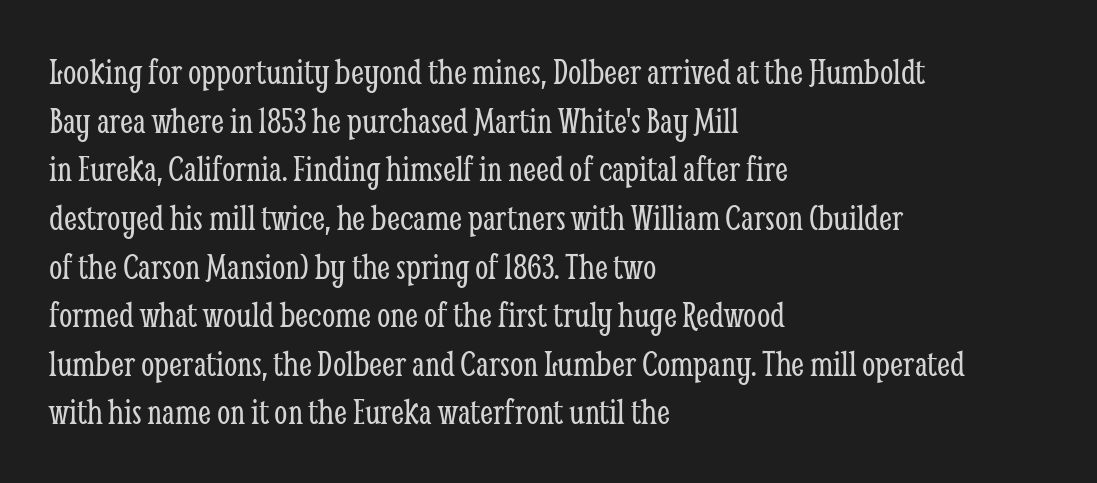
Nobody touched the tracking dial on this one. Letters have the restrained weight of plain body copy at most. The letters advance in unequal steps, a hallmark of proportional type. Summary of vertical rhythm: regular, with standard interline spacing. This rendering features lettering with no underline. The paragraph shown leans on its left margin.
